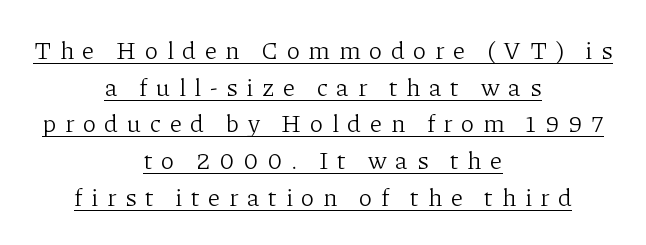
The image shows 25 px text type, upright; set centered, normal line spacing (1.47x), unusually wide letter spacing (+0.35 em), underlined.
